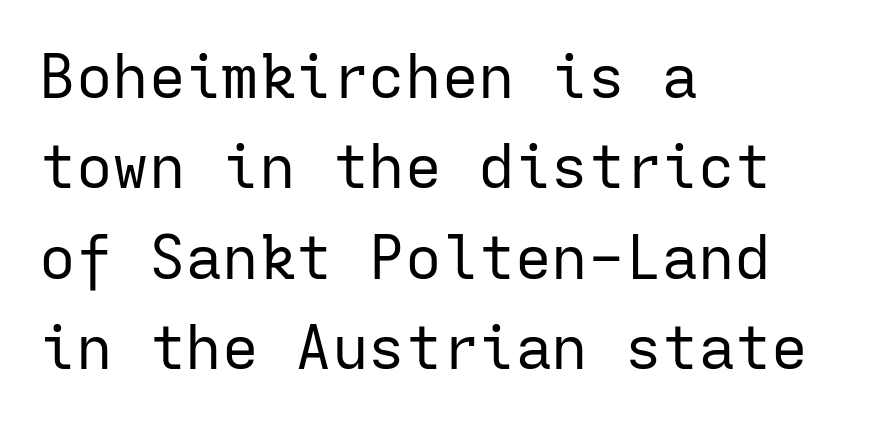
Here the glyphs are tracked normally, forming tight word shapes. A roman cut, with each character standing at attention. The area under the type is left untouched. The designer left line spacing at the default.
